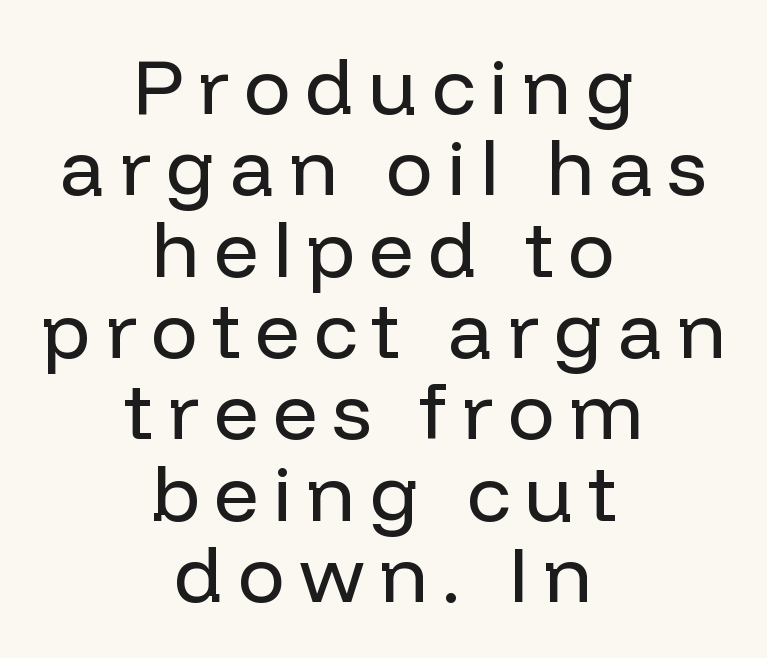
Each row of text sits above clean, open space. Each letter keeps its own natural width here, so spacing adapts to shape. Does the type have serifs? No, each stem ends abruptly. A typesetter would mark this as roman, not italic. Is the block centered? Yes — each line is placed symmetrically about the middle. Closely set lines give the paragraph a compact silhouette.
